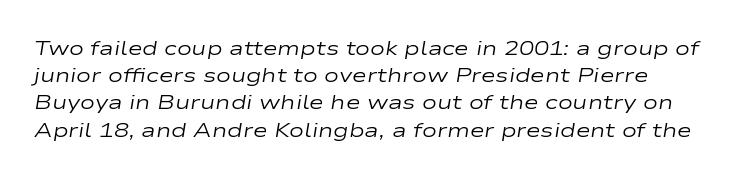
The paragraph shown leans on its left margin. Stem width sits at or under what a default text font uses. Letter spacing: default. Rows of type keep a routine distance in the vertical direction. The font's italic variant was chosen for this text. Words float on clear page, feet unadorned.
